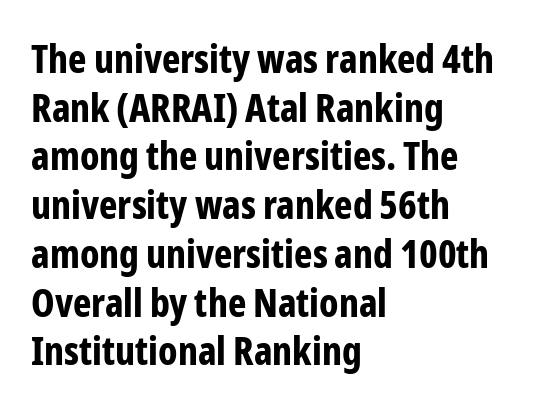
Q: Is the text bold? A: Yes.
Q: Is the text italic (slanted)? A: No, it is upright.
Q: Is the typeface a serif or a sans-serif typeface? A: Sans-serif.
Q: Is the text underlined? A: No.
Q: How is the paragraph aligned? A: Left-aligned.
Q: Is the spacing between letters normal or unusually wide? A: Normal.
Q: Is the spacing between lines tight, normal or loose? A: Normal.
Q: Width (condensed, normal, or wide)? A: Condensed.
Q: Stroke contrast? A: Low.
Q: x-height? A: Medium.
Q: Monospaced? A: No.
